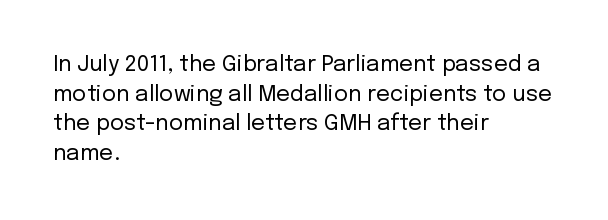
The image shows 22 px text type, upright; set left-aligned, normal line spacing (1.35x), normal letter spacing, not underlined.
